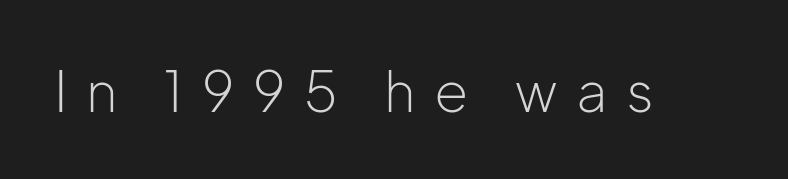
The image shows 55 px light sans-serif type, upright; set unusually wide letter spacing (+0.34 em), not underlined; low stroke contrast and a medium x-height.
